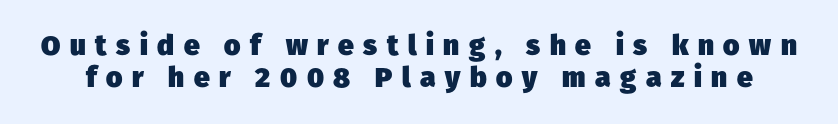
Between one letter and the next there's a generous, obvious gap. The face used here is proportionally spaced, like ordinary book or web type. Glance below the letters and you will spot only blank space. The rendering shows plain stroke endings on the letterforms — a sans-serif design.
